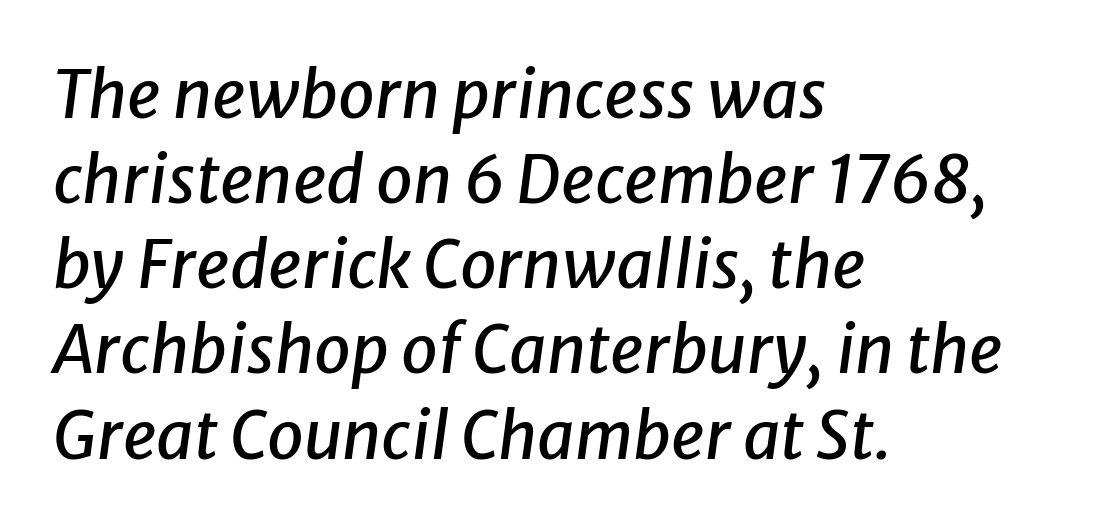
Honestly, the letter spacing is just normal — you wouldn't notice it. No word sits above an underline. You could not count columns in this text — the font is proportionally spaced. The paragraph has a hard left edge and a soft right edge. Vertically, the passage feels balanced, rows spaced as you'd expect.
